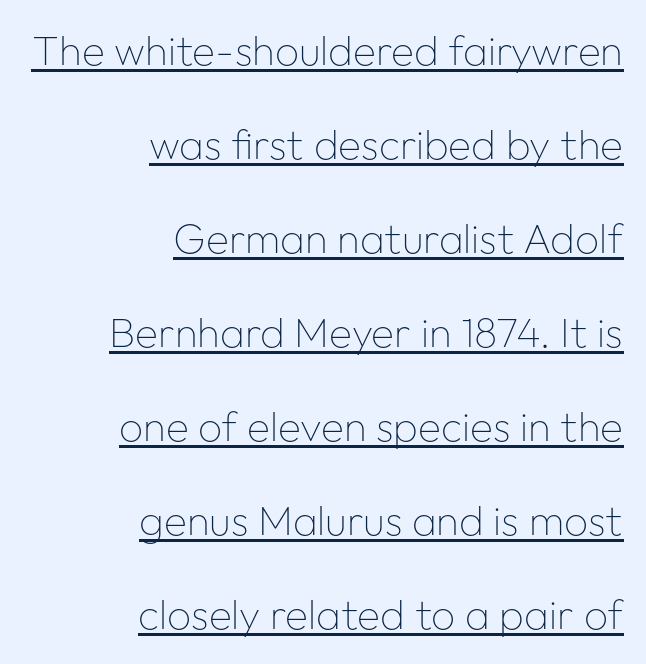
{"serif": "no", "italic": "no", "bold": "no", "weight": "thin", "width": "normal", "stroke_contrast": "low", "x_height": "medium", "monospaced": "no", "underline": "yes", "align": "right", "line_spacing": "loose", "line_spacing_ratio": 2.24, "letter_spacing": "normal", "letter_spacing_em": 0.0, "glyph_px": 42}
